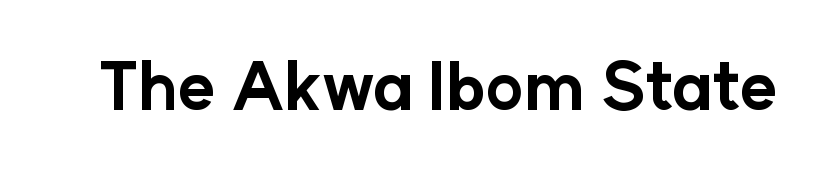
Q: Is the text bold? A: Yes.
Q: Is the text italic (slanted)? A: No, it is upright.
Q: Is the typeface a serif or a sans-serif typeface? A: Sans-serif.
Q: Is the text underlined? A: No.
Q: Is the spacing between letters normal or unusually wide? A: Normal.
Q: Width (condensed, normal, or wide)? A: Normal.
Q: Stroke contrast? A: Low.
Q: x-height? A: Medium.
Q: Monospaced? A: No.
